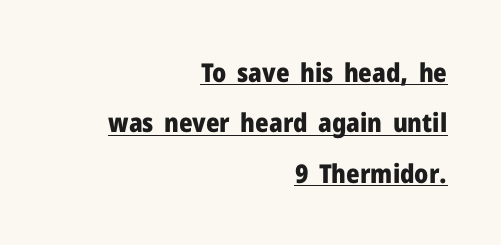
Q: Is the text bold? A: Yes.
Q: Is the text italic (slanted)? A: No, it is upright.
Q: Is the text underlined? A: Yes.
Q: How is the paragraph aligned? A: Right-aligned.
Q: Is the spacing between letters normal or unusually wide? A: Normal.
Q: Is the spacing between lines tight, normal or loose? A: Loose.
